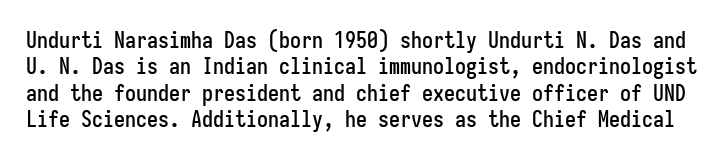
{"italic": "no", "underline": "no", "line_spacing_ratio": 1.2, "letter_spacing": "normal", "letter_spacing_em": 0.0, "glyph_px": 22}
